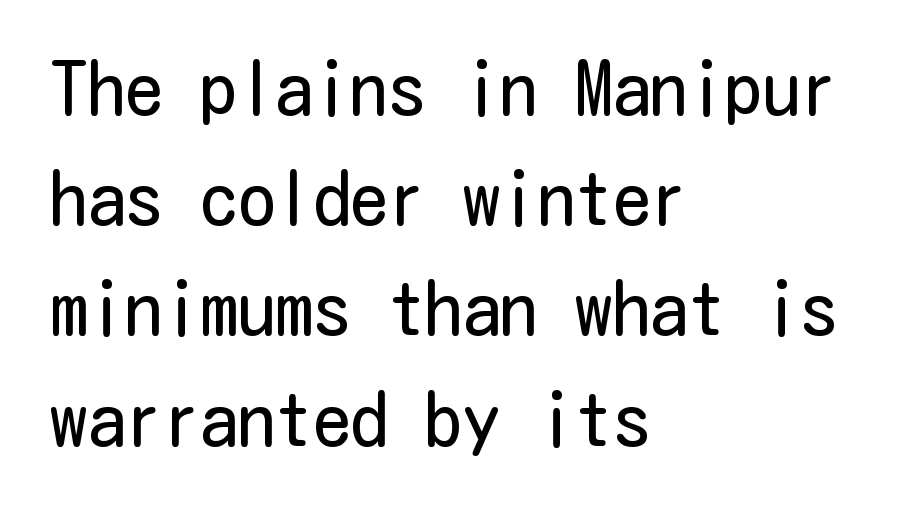
{"serif": "no", "italic": "no", "bold": "no", "weight": "regular", "width": "condensed", "stroke_contrast": "low", "x_height": "medium", "underline": "no", "align": "left", "line_spacing": "normal", "line_spacing_ratio": 1.47, "letter_spacing": "normal", "letter_spacing_em": 0.0, "glyph_px": 75}
